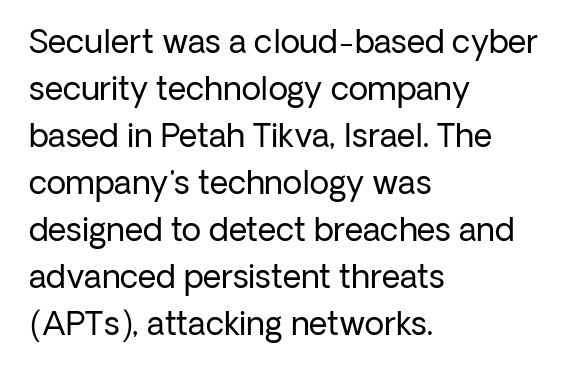
Q: Is the text bold? A: No.
Q: Is the text italic (slanted)? A: No, it is upright.
Q: Is the typeface a serif or a sans-serif typeface? A: Sans-serif.
Q: Is the text underlined? A: No.
Q: How is the paragraph aligned? A: Left-aligned.
Q: Is the spacing between letters normal or unusually wide? A: Normal.
Q: Is the spacing between lines tight, normal or loose? A: Normal.
Q: Width (condensed, normal, or wide)? A: Normal.
Q: Stroke contrast? A: Low.
Q: x-height? A: Medium.
Q: Monospaced? A: No.
